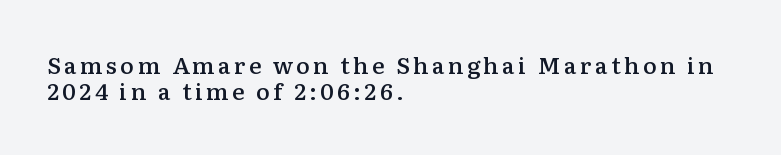
Q: Is the text bold? A: Semi-bold.
Q: Is the text italic (slanted)? A: No, it is upright.
Q: Is the text underlined? A: No.
Q: How is the paragraph aligned? A: Left-aligned.
Q: Is the spacing between lines tight, normal or loose? A: Tight.
